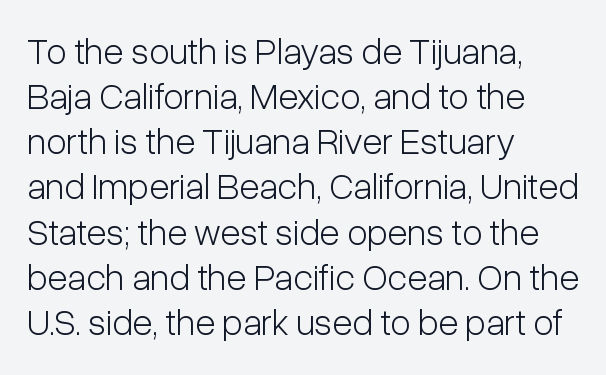
Posture: vertical. These lines are rendered in a variable-pitch font. What stands out about the letter spacing? Nothing — it is the standard amount. To sum up the face: it is a sans, with no serifs. The paragraph has a hard left edge and a soft right edge. Stems here are at most as thick as an everyday book face.
